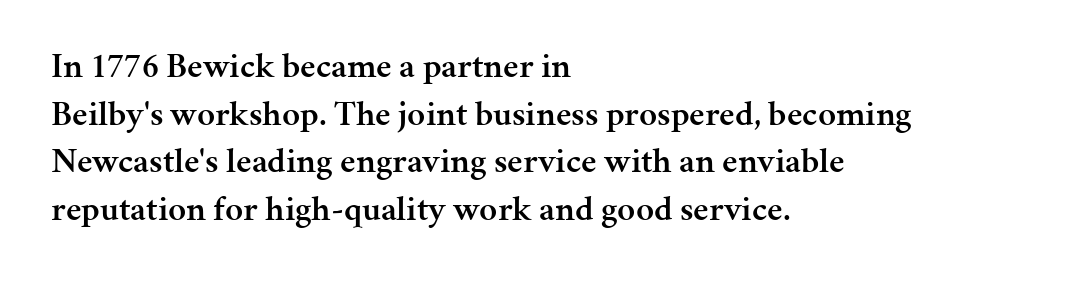
Q: Is the text bold? A: Semi-bold.
Q: Is the text italic (slanted)? A: No, it is upright.
Q: Is the typeface a serif or a sans-serif typeface? A: Serif.
Q: Is the text underlined? A: No.
Q: How is the paragraph aligned? A: Left-aligned.
Q: Is the spacing between letters normal or unusually wide? A: Normal.
Q: Is the spacing between lines tight, normal or loose? A: Normal.
Q: Width (condensed, normal, or wide)? A: Normal.
Q: Stroke contrast? A: Medium.
Q: x-height? A: Medium.
Q: Monospaced? A: No.
